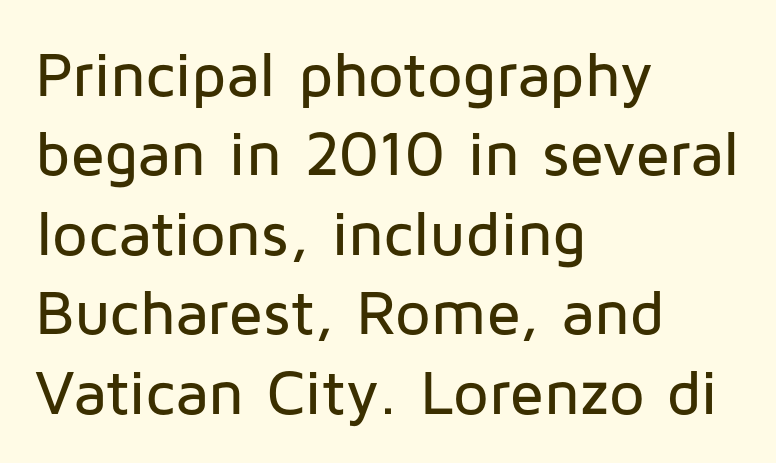
Q: Is the text italic (slanted)? A: No, it is upright.
Q: Is the typeface a serif or a sans-serif typeface? A: Sans-serif.
Q: Is the text underlined? A: No.
Q: How is the paragraph aligned? A: Left-aligned.
Q: Is the spacing between letters normal or unusually wide? A: Normal.
Q: Is the spacing between lines tight, normal or loose? A: Normal.
Q: Width (condensed, normal, or wide)? A: Normal.
Q: Stroke contrast? A: Low.
Q: x-height? A: Medium.
Q: Monospaced? A: No.
